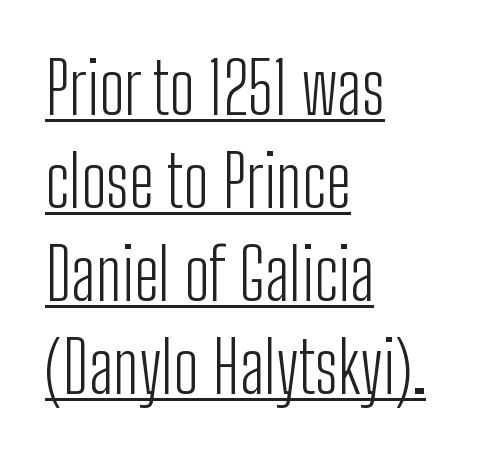
{"serif": "no", "italic": "no", "bold": "no", "weight": "light", "width": "condensed", "stroke_contrast": "low", "x_height": "medium", "monospaced": "no", "underline": "yes", "align": "left", "line_spacing": "normal", "line_spacing_ratio": 1.31, "letter_spacing": "normal", "letter_spacing_em": 0.0, "glyph_px": 71}
